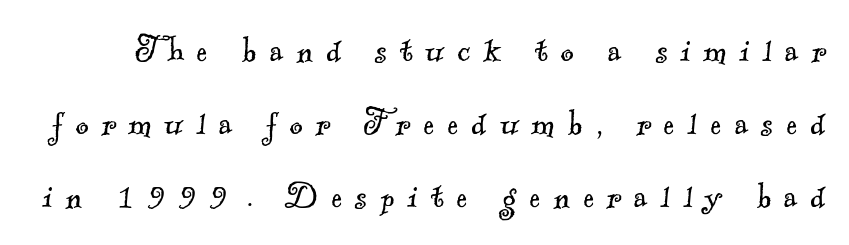
Q: Is the text bold? A: No.
Q: Is the typeface a serif or a sans-serif typeface? A: Serif.
Q: Is the text underlined? A: No.
Q: Is the spacing between letters normal or unusually wide? A: Unusually wide.
Q: Width (condensed, normal, or wide)? A: Normal.
Q: x-height? A: Small.
Q: Monospaced? A: No.
